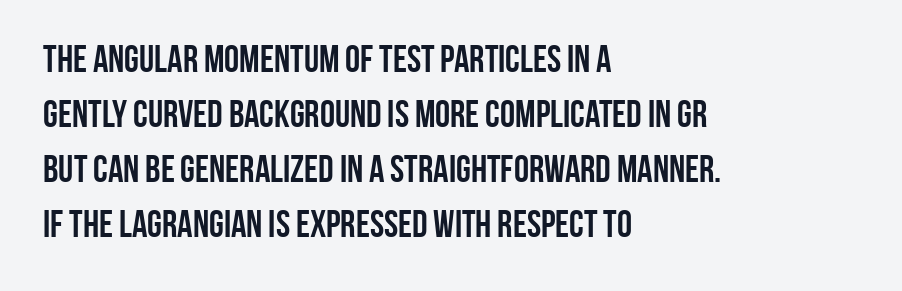
{"serif": "no", "italic": "no", "bold": "yes", "weight": "semibold", "width": "condensed", "stroke_contrast": "low", "x_height": "large", "monospaced": "no", "underline": "no", "align": "left", "line_spacing": "normal", "line_spacing_ratio": 1.45, "letter_spacing": "normal", "letter_spacing_em": 0.0, "glyph_px": 38}
